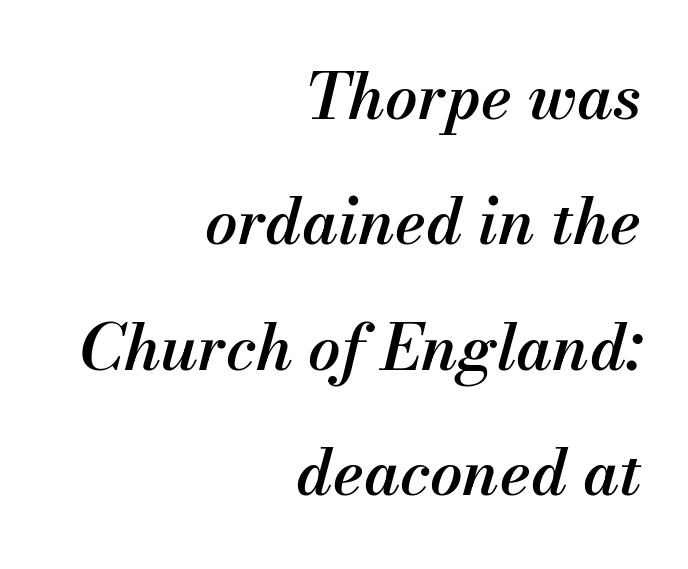
The image shows 64 px semibold type, italic (leaning right); set right-aligned, loose line spacing (1.96x), normal letter spacing, not underlined; medium stroke contrast and a small x-height.
